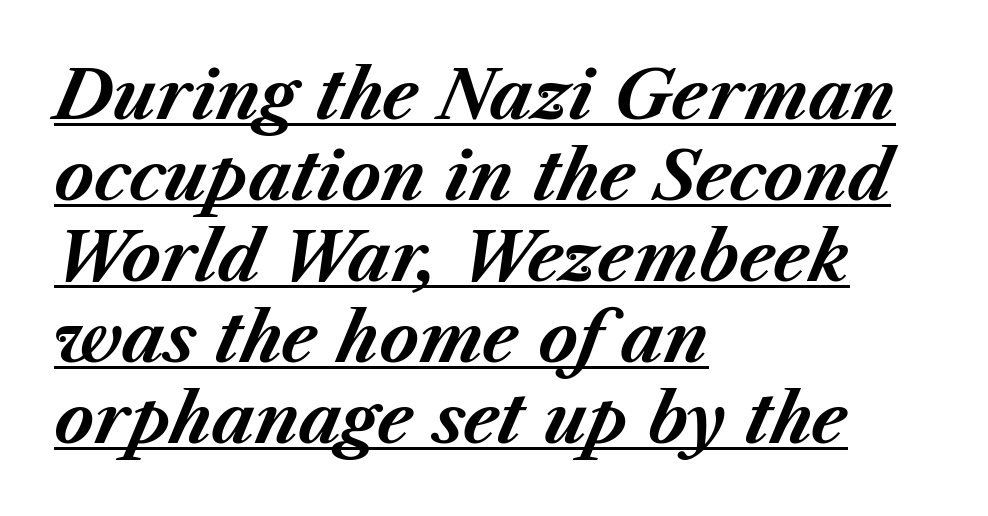
{"italic": "yes", "lean": "right", "slant_degrees": 23, "bold": "yes", "weight": "bold", "width": "normal", "stroke_contrast": "medium", "x_height": "medium", "monospaced": "no", "underline": "yes", "align": "left", "line_spacing_ratio": 1.21, "letter_spacing": "normal", "letter_spacing_em": 0.0, "glyph_px": 67}
